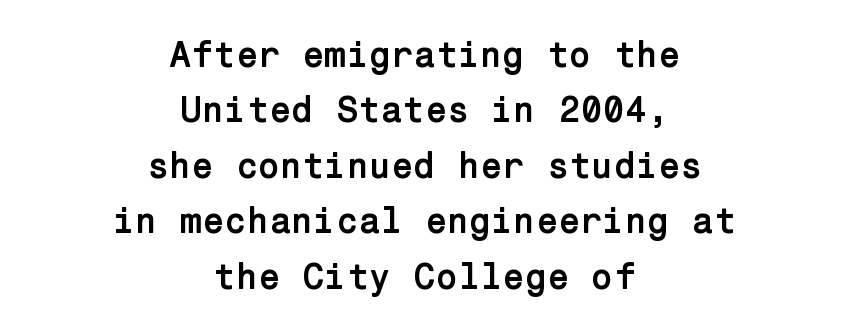
A centered setting, common on invitations and titles, is used for this passage. Every letter is thick-stroked: bold, no question. The strip under each line holds only bare page. The letters carry no serifs — their stems end cleanly without finishing strokes. Regular leading. Posture: vertical.
